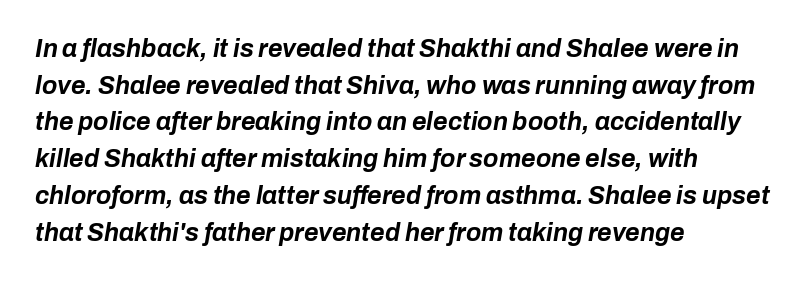
Horizontal alignment here is leftward, the default for most running prose. The lettering tilts uniformly, giving the passage an italic look. Regular leading. Descenders hang freely into open space. No extra tracking has been applied to these lines. The strokes are fattened all the way to bold.
